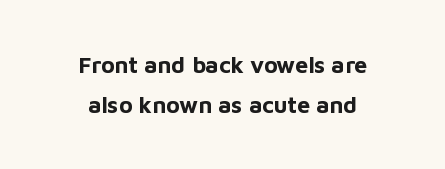
{"italic": "no", "bold": "yes", "underline": "no", "align": "center", "line_spacing_ratio": 1.76, "letter_spacing": "normal", "letter_spacing_em": 0.0, "glyph_px": 23}
